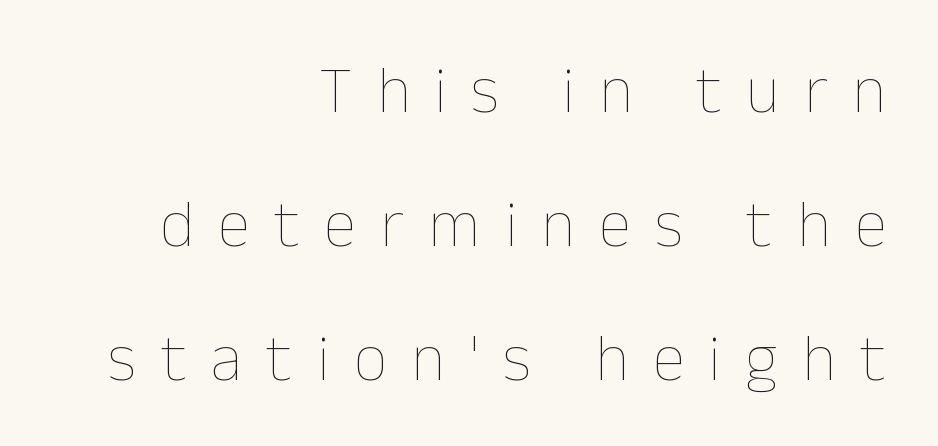
A clean baseline with only descenders dipping below it. Every character sits straight up, as roman type does. Note the varied advance widths — an 'i' is clearly narrower than an 'm'. Letters have the restrained weight of plain body copy at most. Is the letter spacing exaggerated? Yes — the characters are pushed far apart. Regarding leading, the lines here are spaced well apart.
